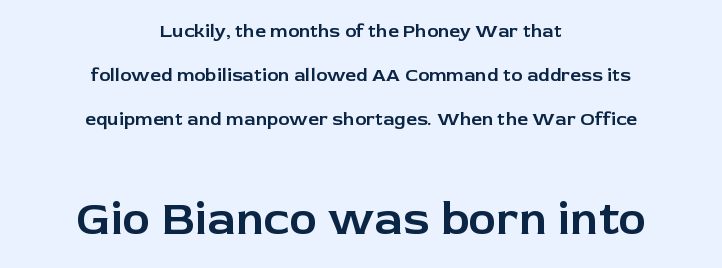
Q: Is the text italic (slanted)? A: No, it is upright.
Q: Is the typeface a serif or a sans-serif typeface? A: Sans-serif.
Q: Is the text underlined? A: No.
Q: How is the paragraph aligned? A: Centered.
Q: Is the spacing between letters normal or unusually wide? A: Normal.
Q: Is the spacing between lines tight, normal or loose? A: Loose.
Q: Which block of text is set in a larger size, the first (top) or the second (bottom)? A: The second (bottom) one.
Q: Width (condensed, normal, or wide)? A: Normal.
Q: Stroke contrast? A: Low.
Q: x-height? A: Medium.
Q: Monospaced? A: No.
